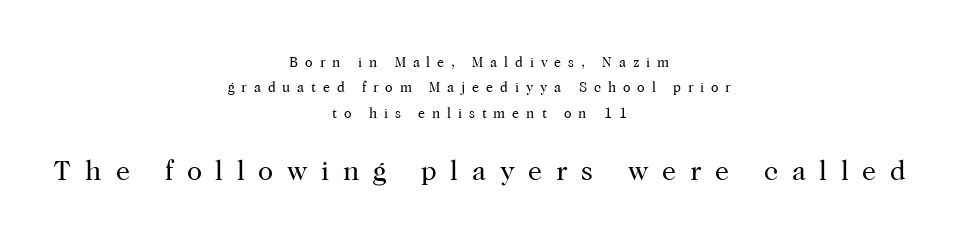
{"serif": "yes", "italic": "no", "bold": "no", "weight": "regular", "width": "normal", "stroke_contrast": "high", "x_height": "medium", "monospaced": "no", "underline": "no", "align": "center", "line_spacing_ratio": 1.82, "letter_spacing": "wide", "letter_spacing_em": 0.49, "larger_block": "second", "size_ratio": 2.0, "glyph_px": 28}
